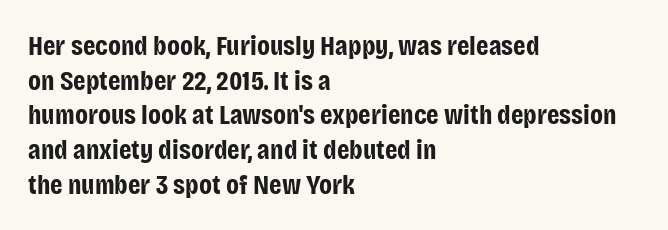
The image shows 28 px bold, condensed sans-serif type, upright; set left-aligned, line spacing 1.24x, normal letter spacing, not underlined; low stroke contrast and a large x-height.
